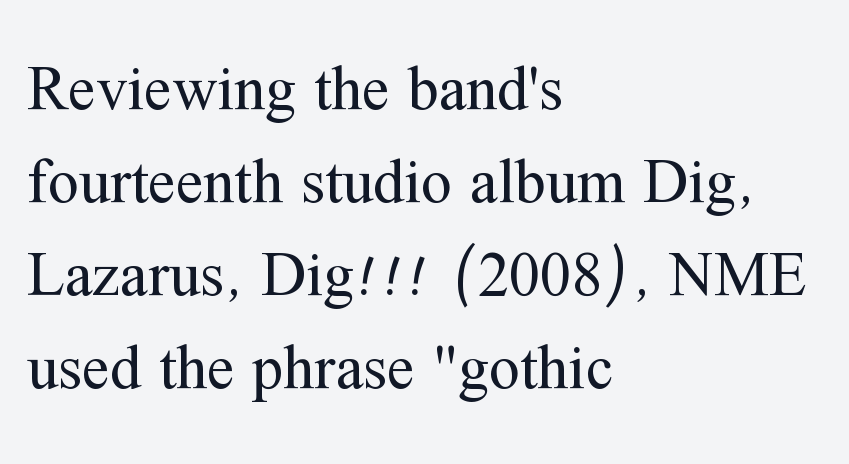
The image shows 62 px regular-weight serif type, upright; set left-aligned, normal line spacing (1.5x), normal letter spacing, not underlined; medium stroke contrast and a medium x-height.
